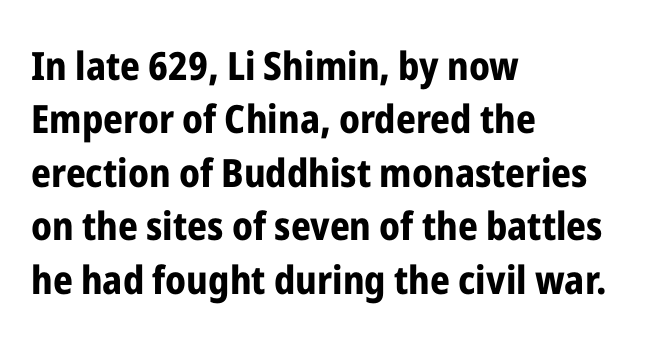
{"serif": "no", "italic": "no", "bold": "yes", "weight": "bold", "width": "condensed", "stroke_contrast": "low", "x_height": "medium", "monospaced": "no", "underline": "no", "align": "left", "line_spacing": "normal", "line_spacing_ratio": 1.37, "letter_spacing": "normal", "letter_spacing_em": 0.0, "glyph_px": 39}
